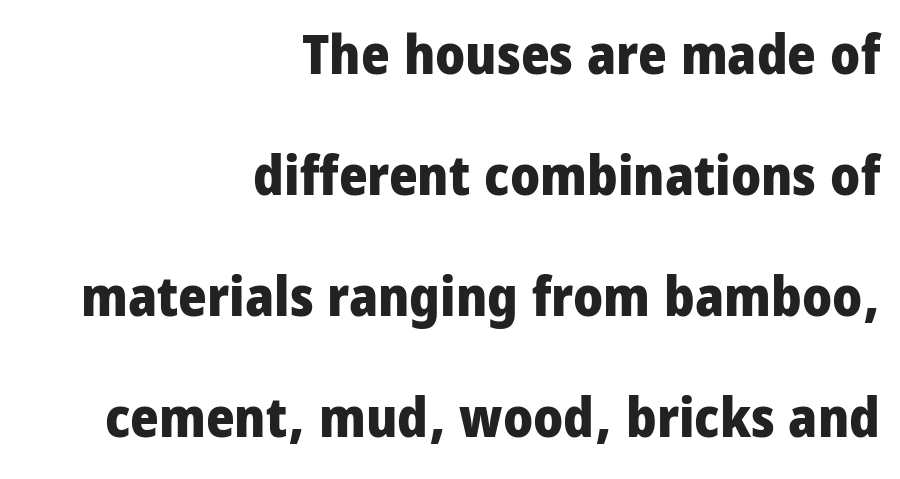
Q: Is the text bold? A: Yes.
Q: Is the text italic (slanted)? A: No, it is upright.
Q: Is the typeface a serif or a sans-serif typeface? A: Sans-serif.
Q: Is the text underlined? A: No.
Q: How is the paragraph aligned? A: Right-aligned.
Q: Is the spacing between letters normal or unusually wide? A: Normal.
Q: Is the spacing between lines tight, normal or loose? A: Loose.
Q: Width (condensed, normal, or wide)? A: Condensed.
Q: Stroke contrast? A: Low.
Q: x-height? A: Large.
Q: Monospaced? A: No.
